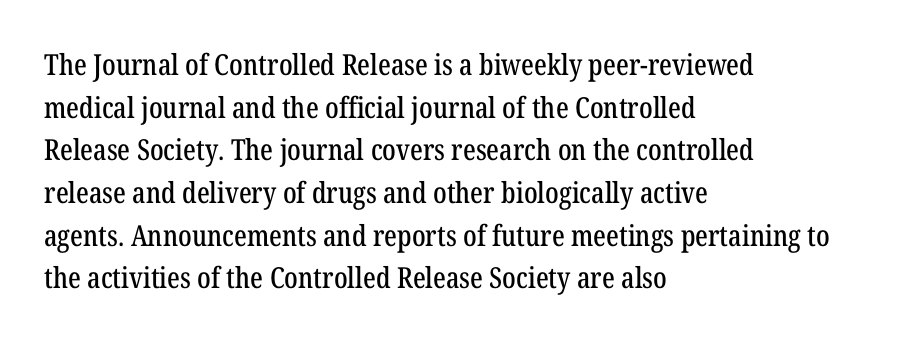
Character widths vary here, with narrow letters taking less room than wide ones. Small tapered or slab feet sit at the stroke ends, so this counts as serif. The face used here is rendered with its standard letterfit. If you drew a line through each stem, it would be perfectly vertical.
